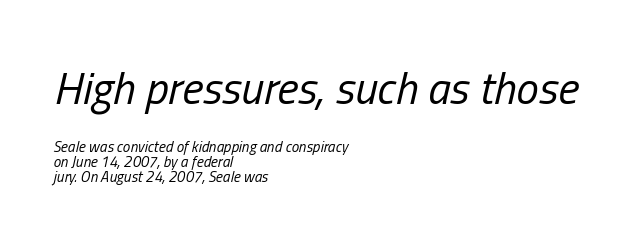
The image shows 45 px regular-weight, condensed type, italic (leaning right); set left-aligned, tight line spacing (1.02x), normal letter spacing, not underlined; the first (top) block is 3.0x larger; low stroke contrast and a medium x-height.
